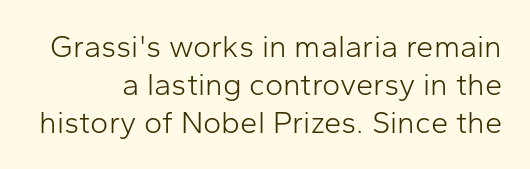
The image shows 31 px light sans-serif type, upright; set line spacing 1.22x, normal letter spacing, not underlined; low stroke contrast and a medium x-height.
